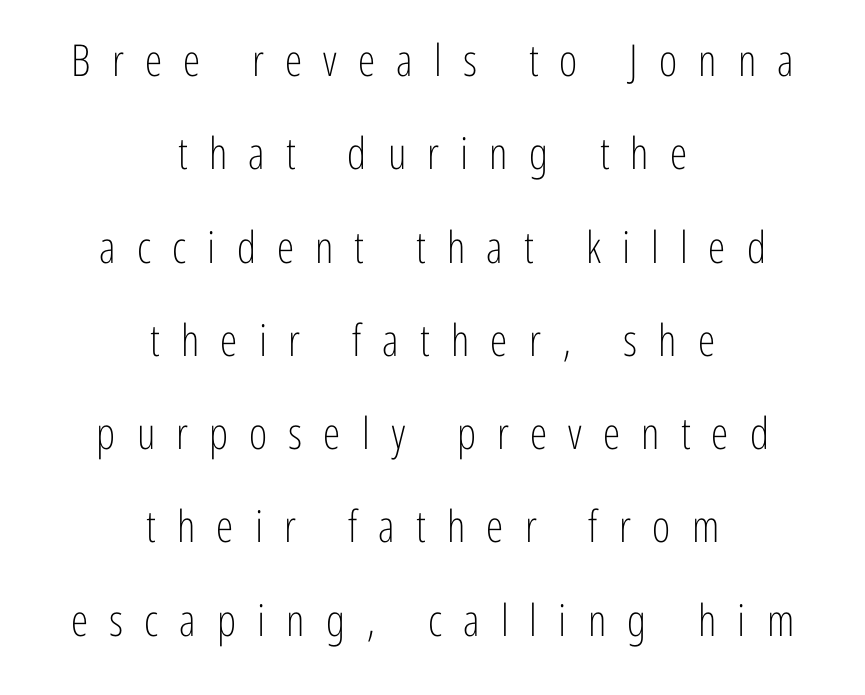
The image shows 44 px light, condensed sans-serif type, upright; set centered, loose line spacing (2.12x), unusually wide letter spacing (+0.48 em), not underlined; low stroke contrast and a medium x-height.
